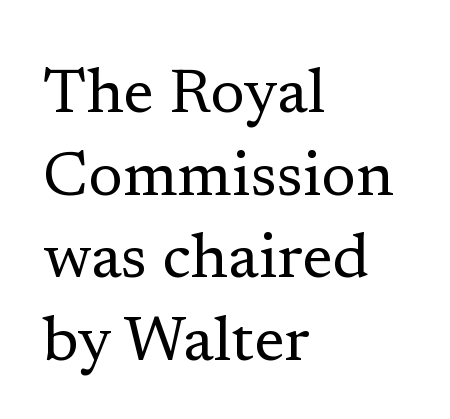
The image shows 63 px regular-weight serif type, upright; set left-aligned, normal line spacing (1.31x), normal letter spacing, not underlined; low stroke contrast and a medium x-height.
